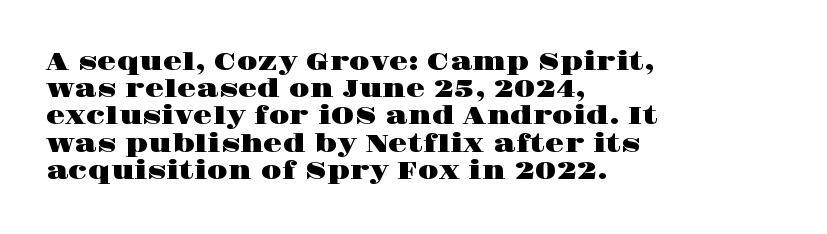
The image shows 25 px text type, upright; set left-aligned, tight line spacing (1.09x), normal letter spacing, not underlined.
